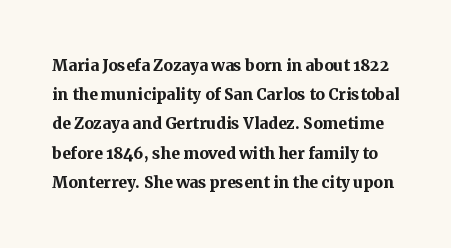
The letters are bold, with thick, heavy strokes. The vertical gap from one line to the next is medium. The passage shown is not underscored anywhere. Observe the ordinary spacing: letters are neighbours, not strangers. Every character sits straight up, as roman type does.
